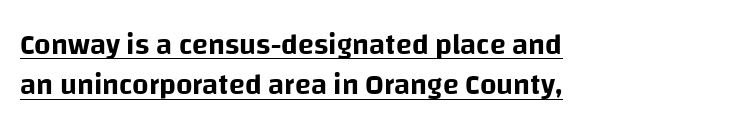
{"serif": "no", "italic": "no", "width": "normal", "stroke_contrast": "low", "x_height": "large", "monospaced": "no", "underline": "yes", "align": "left", "line_spacing": "normal", "line_spacing_ratio": 1.39, "letter_spacing": "normal", "letter_spacing_em": 0.0, "glyph_px": 29}
